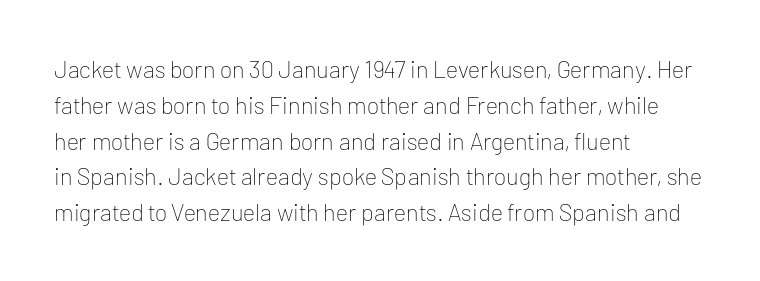
The setting favours the left margin, as ordinary paragraphs usually do. Upright lettering throughout. Letter spacing: default. No chunkiness to these letters — they're not bold.
